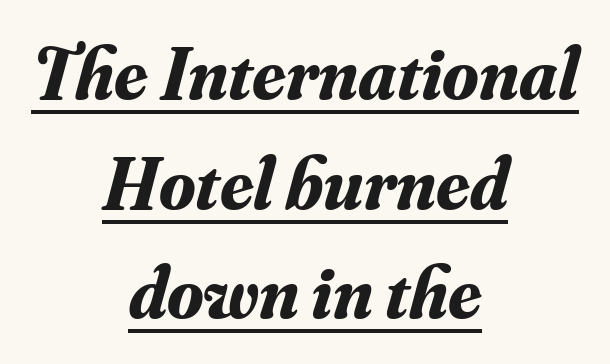
Q: Is the text bold? A: Yes.
Q: Is the text italic (slanted)? A: Yes, it leans right by about 16 degrees.
Q: Is the typeface a serif or a sans-serif typeface? A: Serif.
Q: Is the text underlined? A: Yes.
Q: How is the paragraph aligned? A: Centered.
Q: Is the spacing between letters normal or unusually wide? A: Normal.
Q: Is the spacing between lines tight, normal or loose? A: Normal.
Q: Width (condensed, normal, or wide)? A: Normal.
Q: Stroke contrast? A: Medium.
Q: x-height? A: Small.
Q: Monospaced? A: No.
